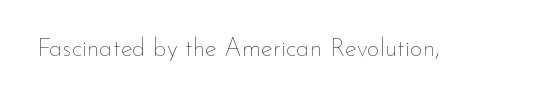
Q: Is the text bold? A: No.
Q: Is the text italic (slanted)? A: No, it is upright.
Q: Is the text underlined? A: No.
Q: Is the spacing between letters normal or unusually wide? A: Normal.
